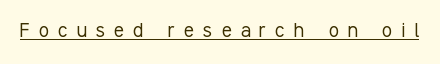
The image shows 23 px text type, upright; set unusually wide letter spacing (+0.4 em), underlined.
